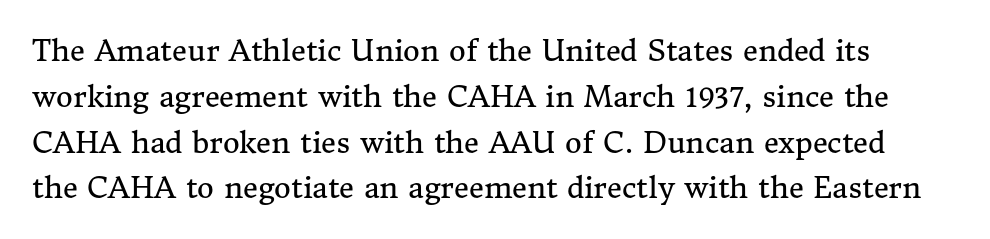
Students, note that the glyphs here touch the page at normal intervals. Each row of text sits above clean, open space. Regular leading. Characters remain perfectly vertical along every line. Spacing verdict: proportional, widths tailored to each character. Type style note: has serifs.
